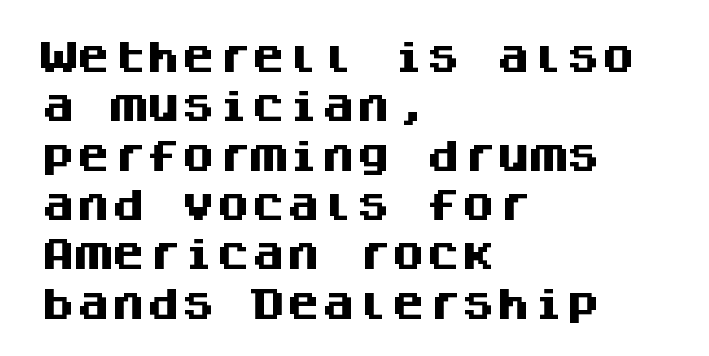
Every letter is thick-stroked: bold, no question. A typesetter would call this leading conventional body-copy spacing. The axis of the letterforms is exactly vertical. Nobody drew a line under any word here.
